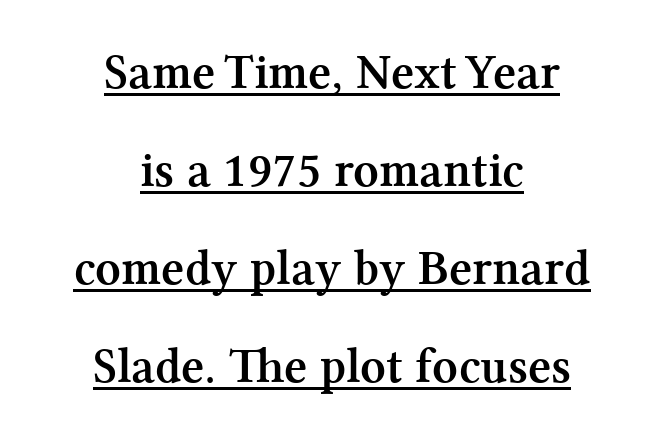
{"serif": "yes", "italic": "no", "bold": "yes", "weight": "semibold", "width": "normal", "stroke_contrast": "medium", "x_height": "medium", "monospaced": "no", "underline": "yes", "align": "center", "line_spacing": "loose", "line_spacing_ratio": 1.96, "letter_spacing": "normal", "letter_spacing_em": 0.0, "glyph_px": 50}
